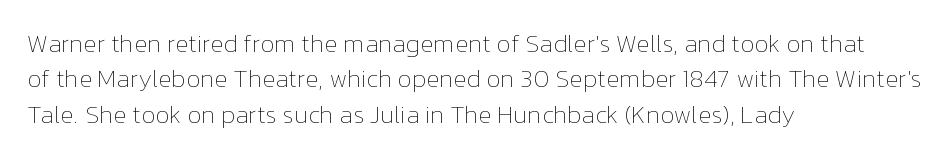
Q: Is the text bold? A: No.
Q: Is the text italic (slanted)? A: No, it is upright.
Q: Is the text underlined? A: No.
Q: How is the paragraph aligned? A: Left-aligned.
Q: Is the spacing between letters normal or unusually wide? A: Normal.
Q: Is the spacing between lines tight, normal or loose? A: Normal.
